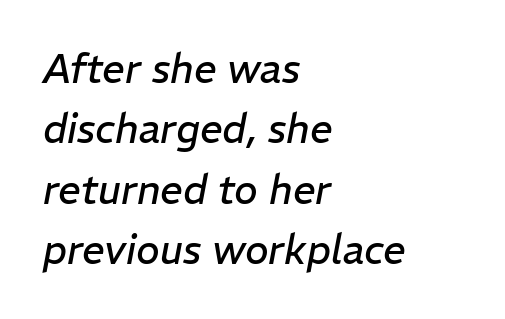
{"italic": "yes", "lean": "right", "slant_degrees": 11, "bold": "no", "weight": "regular", "width": "normal", "stroke_contrast": "low", "x_height": "medium", "monospaced": "no", "underline": "no", "align": "left", "line_spacing": "normal", "line_spacing_ratio": 1.51, "letter_spacing": "normal", "letter_spacing_em": 0.0, "glyph_px": 40}
